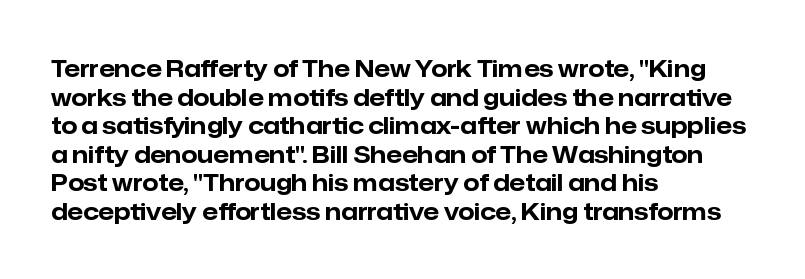
The image shows 23 px bold type, upright; set left-aligned, line spacing 1.24x, normal letter spacing, not underlined.
